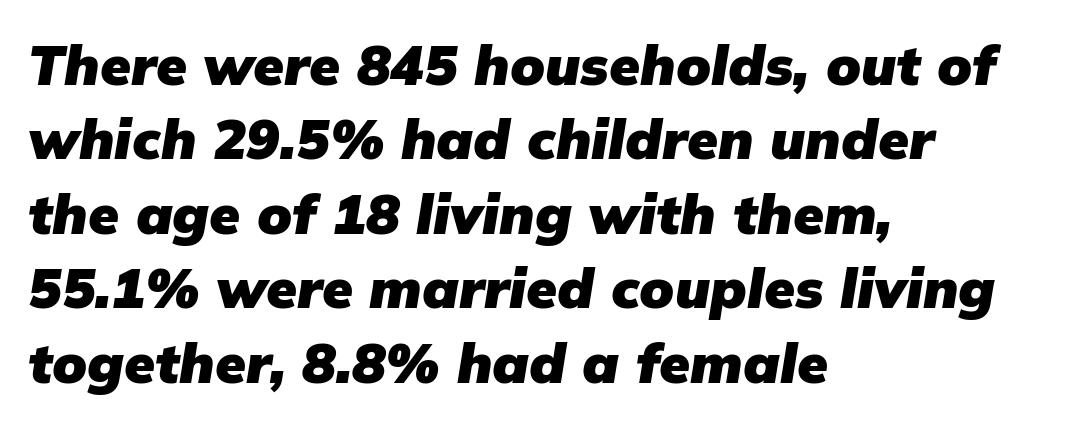
The image shows 56 px heavy type, italic (leaning right); set left-aligned, normal line spacing (1.33x), normal letter spacing, not underlined; low stroke contrast and a medium x-height.
